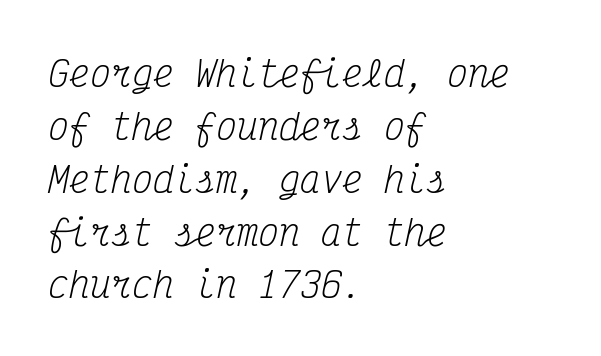
The image shows 35 px regular-weight, condensed serif type, italic (leaning right), monospaced; set left-aligned, normal line spacing (1.51x), normal letter spacing, not underlined; medium stroke contrast and a medium x-height.
